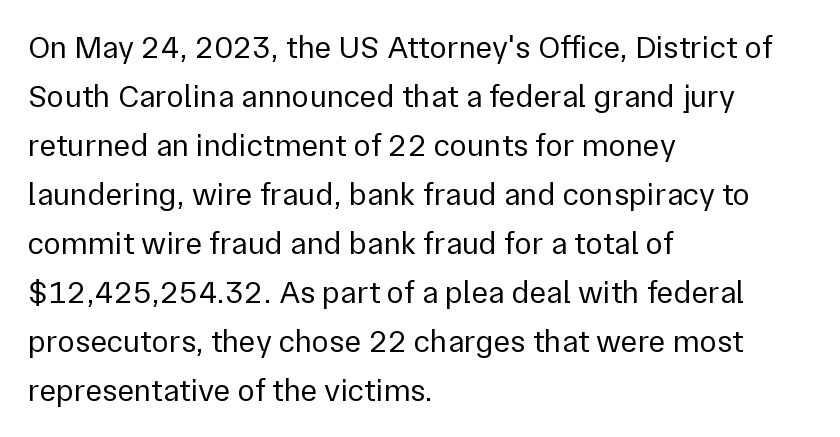
Q: Is the text bold? A: No.
Q: Is the text italic (slanted)? A: No, it is upright.
Q: Is the typeface a serif or a sans-serif typeface? A: Sans-serif.
Q: Is the text underlined? A: No.
Q: How is the paragraph aligned? A: Left-aligned.
Q: Is the spacing between letters normal or unusually wide? A: Normal.
Q: Is the spacing between lines tight, normal or loose? A: Normal.
Q: Width (condensed, normal, or wide)? A: Normal.
Q: x-height? A: Medium.
Q: Monospaced? A: No.
